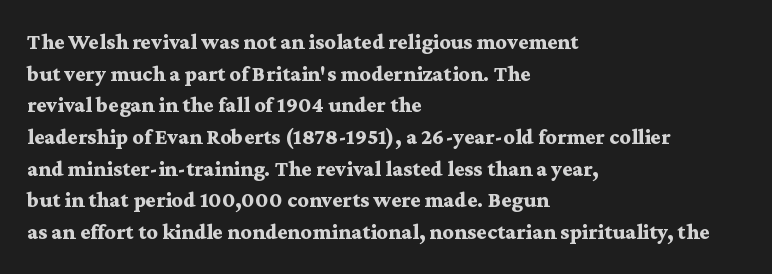
Beneath every word, the page is bare. Successive baselines arrive at the customary interval. It's the straight-up-and-down kind of type. Which margin do the lines hug? The left one — the right edge is uneven. Thick stems and heavy bowls — unmistakably bold.
